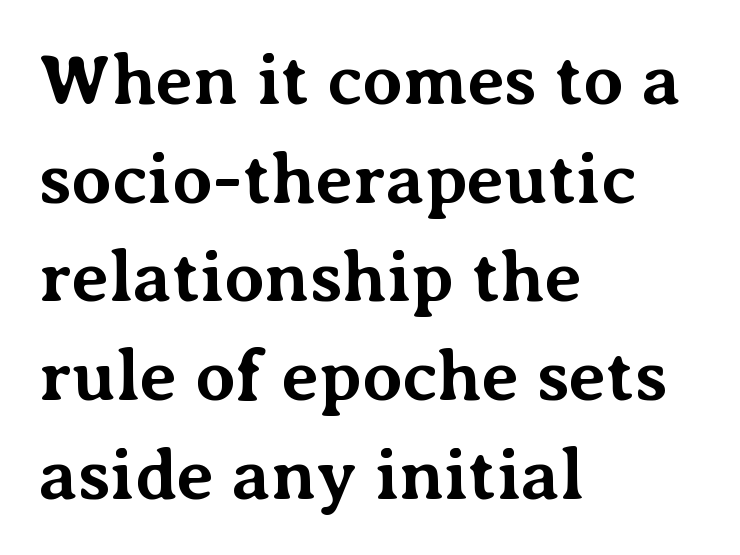
Stroke terminals: seriffed. The rendering anchors every line to the left-hand side. Think of a printed novel: that variable character pitch is what you see here. Honestly, the row spacing looks completely unremarkable. A bare baseline throughout the passage. The sample has been set heavy, in full bold.
